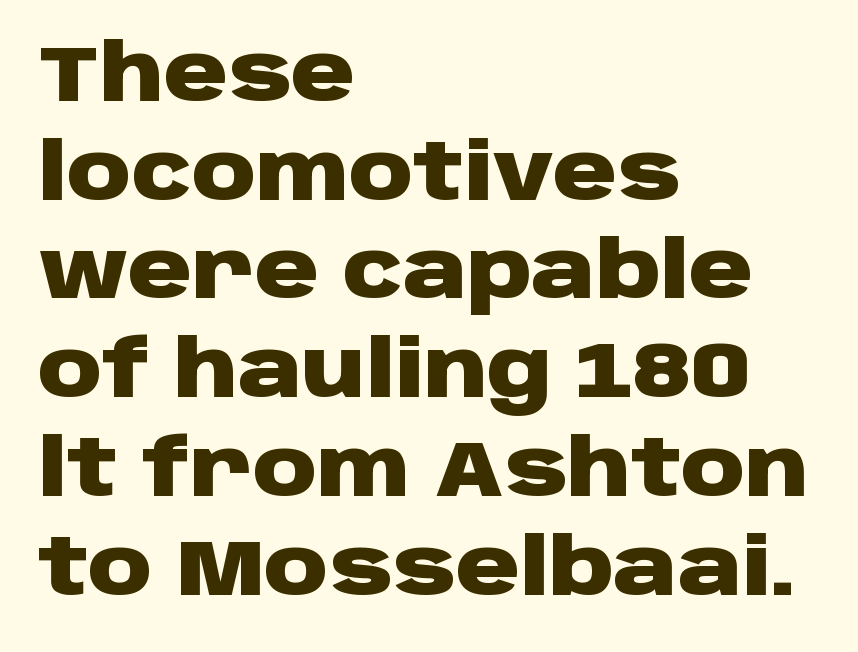
{"serif": "no", "italic": "no", "bold": "yes", "weight": "heavy", "width": "wide", "stroke_contrast": "low", "x_height": "large", "monospaced": "no", "underline": "no", "align": "left", "line_spacing": "normal", "line_spacing_ratio": 1.25, "letter_spacing": "normal", "letter_spacing_em": 0.0, "glyph_px": 79}
